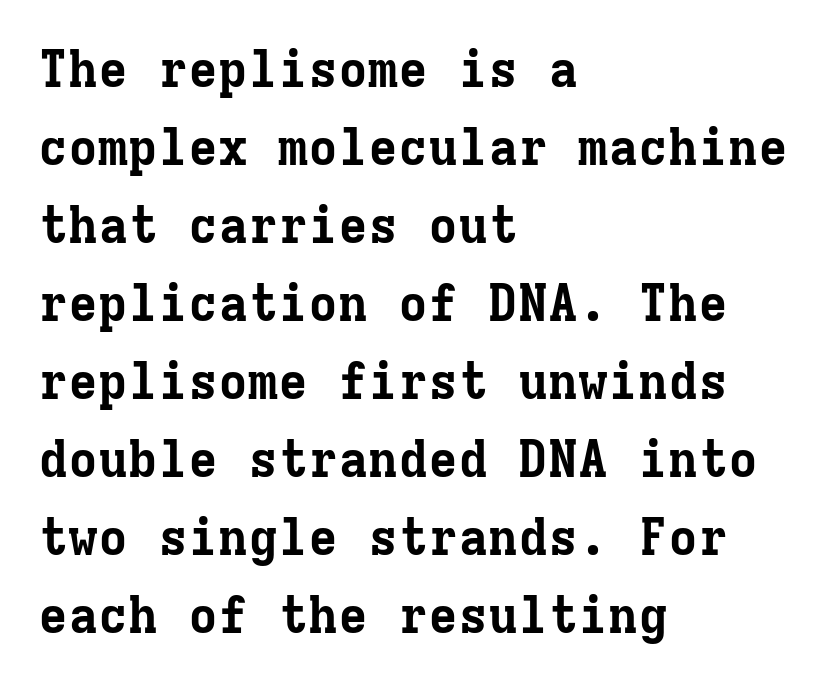
Q: Is the text bold? A: Yes.
Q: Is the text italic (slanted)? A: No, it is upright.
Q: Is the typeface a serif or a sans-serif typeface? A: Serif.
Q: Is the text underlined? A: No.
Q: How is the paragraph aligned? A: Left-aligned.
Q: Is the spacing between letters normal or unusually wide? A: Normal.
Q: Is the spacing between lines tight, normal or loose? A: Normal.
Q: Width (condensed, normal, or wide)? A: Normal.
Q: Stroke contrast? A: Low.
Q: x-height? A: Medium.
Q: Monospaced? A: Yes.
